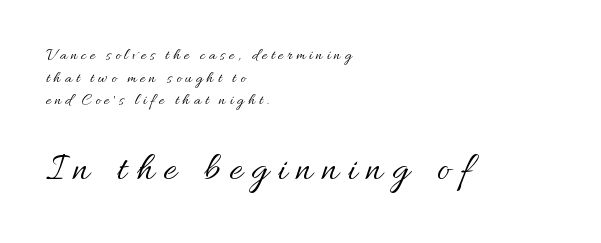
{"bold": "no", "weight": "regular", "width": "normal", "stroke_contrast": "medium", "x_height": "small", "monospaced": "no", "underline": "no", "align": "left", "line_spacing": "normal", "line_spacing_ratio": 1.42, "letter_spacing": "wide", "letter_spacing_em": 0.24, "larger_block": "second", "size_ratio": 2.5, "glyph_px": 40}
